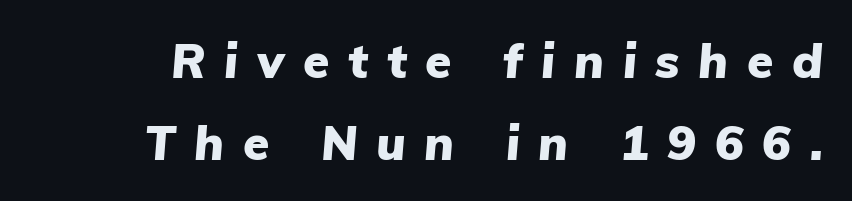
The image shows 48 px heavy type, italic (leaning right); set normal line spacing (1.7x), unusually wide letter spacing (+0.39 em), not underlined; low stroke contrast and a medium x-height.
